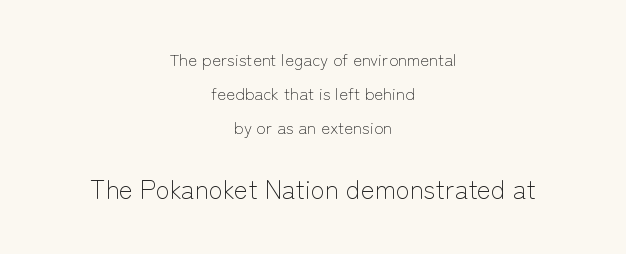
{"italic": "no", "bold": "no", "underline": "no", "align": "center", "line_spacing": "loose", "line_spacing_ratio": 1.99, "letter_spacing": "normal", "letter_spacing_em": 0.0, "larger_block": "second", "size_ratio": 1.53, "glyph_px": 26}
